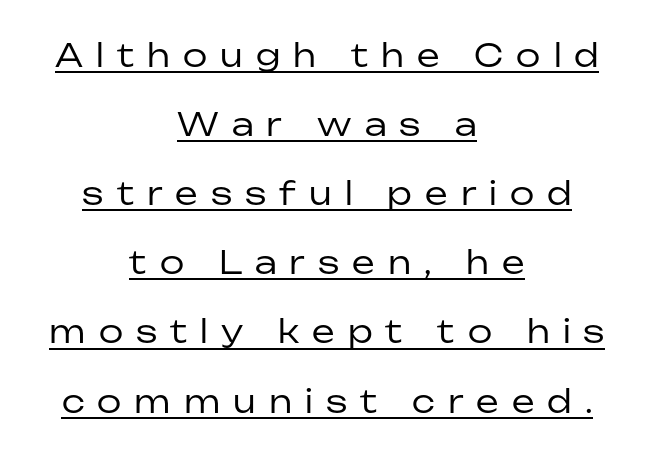
Do the letters lean? They stand straight. Quick note: interline space is abundant. Are there feet on the stems? There aren't — it's a sans. Underlined type. You could not count columns in this text — the font is proportionally spaced.
